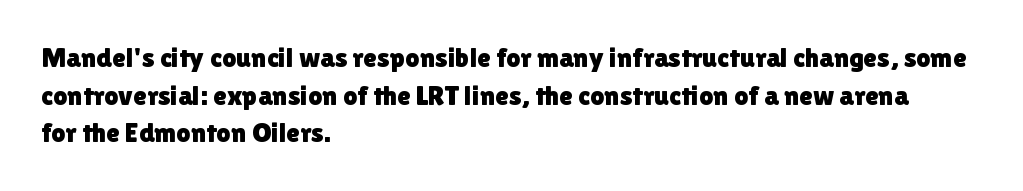
Q: Is the text italic (slanted)? A: No, it is upright.
Q: Is the typeface a serif or a sans-serif typeface? A: Sans-serif.
Q: Is the text underlined? A: No.
Q: How is the paragraph aligned? A: Left-aligned.
Q: Is the spacing between letters normal or unusually wide? A: Normal.
Q: Is the spacing between lines tight, normal or loose? A: Normal.
Q: Width (condensed, normal, or wide)? A: Normal.
Q: Stroke contrast? A: Low.
Q: x-height? A: Medium.
Q: Monospaced? A: No.
